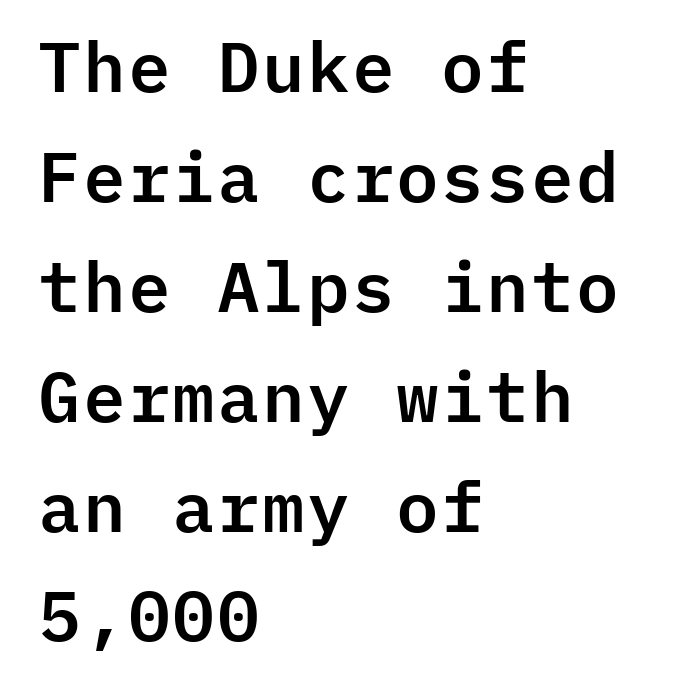
{"serif": "no", "italic": "no", "width": "normal", "stroke_contrast": "low", "x_height": "medium", "monospaced": "yes", "underline": "no", "align": "left", "line_spacing": "normal", "line_spacing_ratio": 1.57, "letter_spacing": "normal", "letter_spacing_em": 0.0, "glyph_px": 70}
